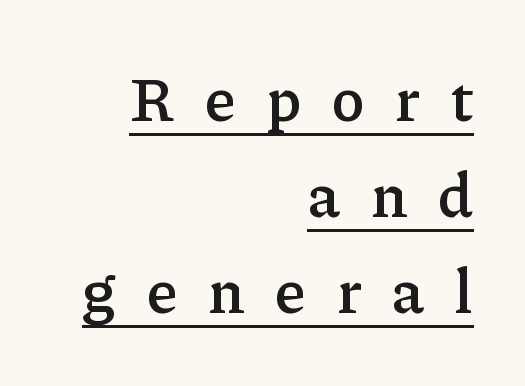
{"serif": "yes", "italic": "no", "bold": "semi", "weight": "semibold", "width": "normal", "stroke_contrast": "low", "x_height": "medium", "monospaced": "no", "underline": "yes", "align": "right", "line_spacing": "normal", "line_spacing_ratio": 1.55, "letter_spacing": "wide", "letter_spacing_em": 0.5, "glyph_px": 62}
